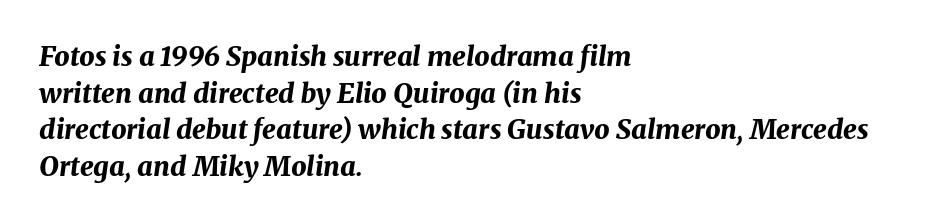
{"italic": "yes", "lean": "right", "slant_degrees": 8, "bold": "yes", "underline": "no", "align": "left", "line_spacing": "normal", "line_spacing_ratio": 1.36, "letter_spacing": "normal", "letter_spacing_em": 0.0, "glyph_px": 27}
